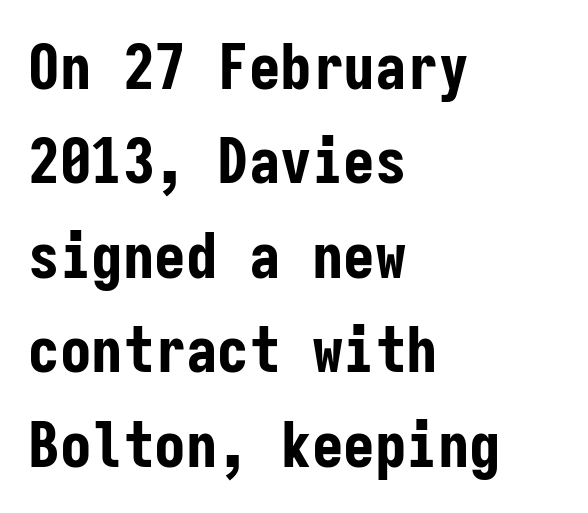
{"serif": "no", "italic": "no", "bold": "yes", "weight": "bold", "width": "condensed", "stroke_contrast": "low", "x_height": "medium", "monospaced": "yes", "underline": "no", "align": "left", "line_spacing": "normal", "line_spacing_ratio": 1.5, "letter_spacing": "normal", "letter_spacing_em": 0.0, "glyph_px": 63}
